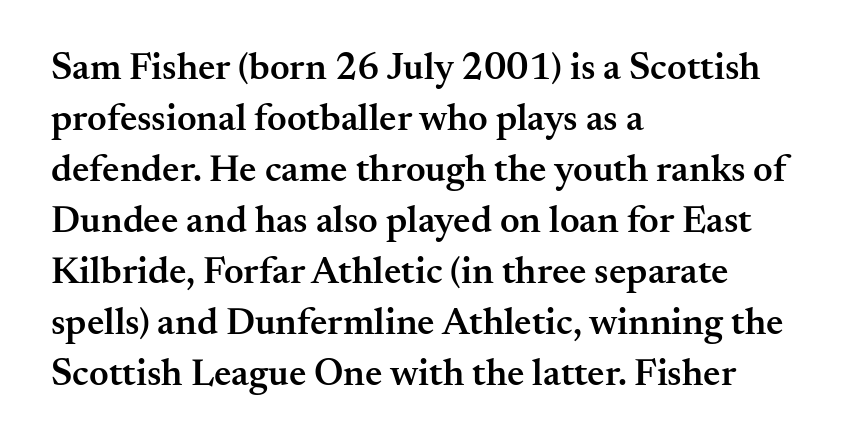
{"serif": "yes", "italic": "no", "bold": "semi", "weight": "semibold", "width": "normal", "stroke_contrast": "medium", "x_height": "small", "monospaced": "no", "underline": "no", "align": "left", "line_spacing": "normal", "line_spacing_ratio": 1.34, "letter_spacing": "normal", "letter_spacing_em": 0.0, "glyph_px": 38}
